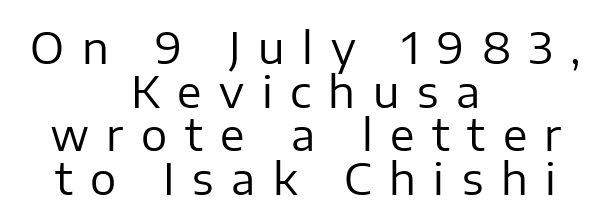
The face used here is a sans, in the tradition of grotesques and geometrics. Nope, not italic — everything's standing straight. This rendering uses center alignment, leaving both contours irregular but symmetric. The passage shown is typed in a proportional face where columns would drift.
